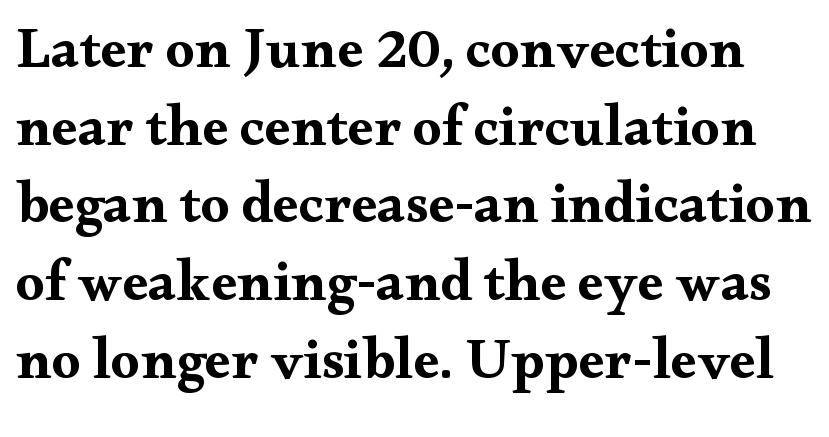
Just letters on the line, the space beneath them empty. Weight check: bold — yes, fully. Normally led — the rows are evenly, conventionally spaced. How are the letters spaced? Ordinarily, with no added tracking. These lines are rendered in a variable-pitch font. Type style note: has serifs.
